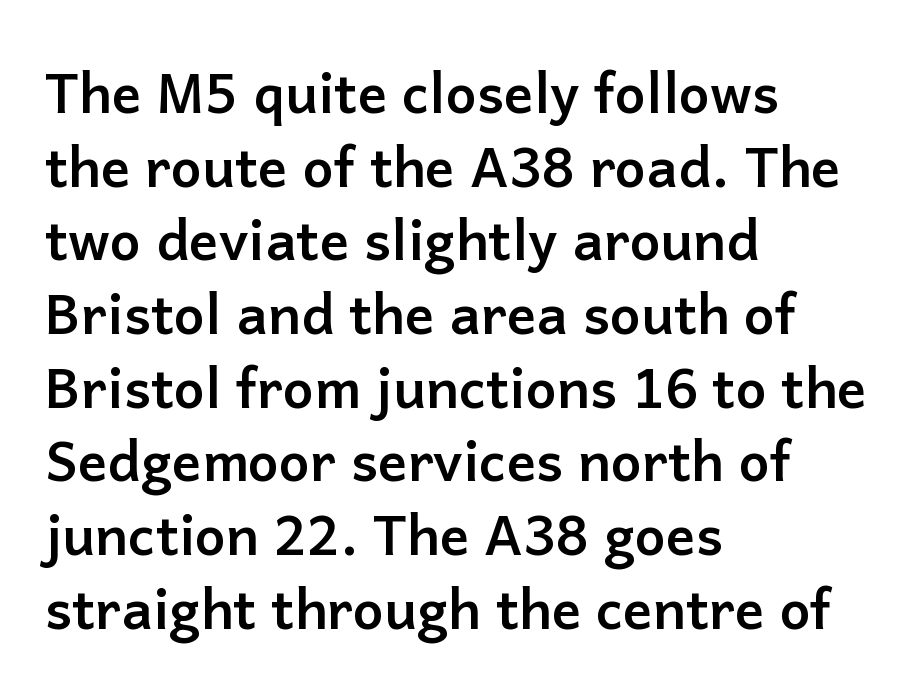
{"serif": "no", "italic": "no", "bold": "yes", "weight": "semibold", "width": "normal", "stroke_contrast": "low", "x_height": "medium", "monospaced": "no", "underline": "no", "align": "left", "line_spacing": "normal", "line_spacing_ratio": 1.34, "letter_spacing": "normal", "letter_spacing_em": 0.0, "glyph_px": 55}
